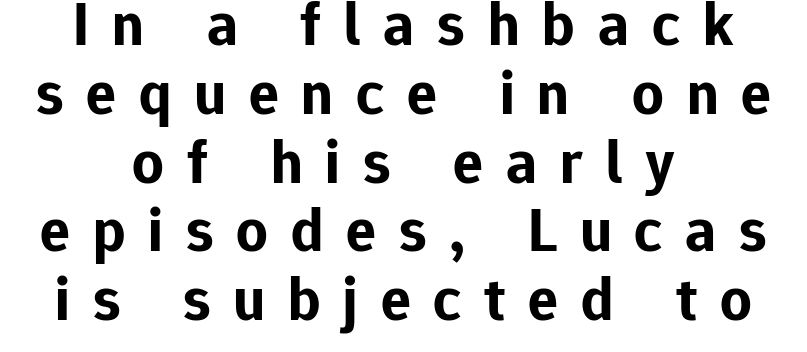
A student would call this center alignment; a typographer would say set centered. Unlike italic type, these characters show no tilt at all. The line texture is sparse and dotted thanks to wide tracking. As a designer I'd log this as weight 700, bold. A typesetter would label this face a sans. This sample trades vertical openness for compactness between lines.
